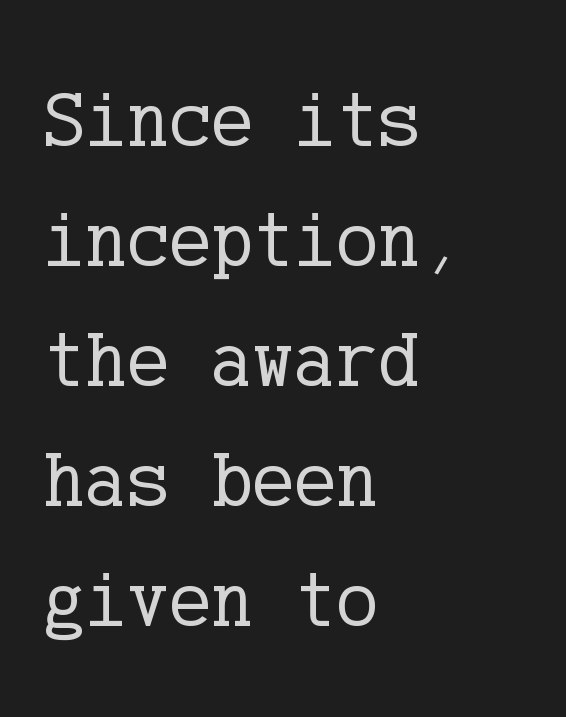
The image shows 79 px regular-weight serif type, upright; set left-aligned, normal line spacing (1.52x), normal letter spacing, not underlined; low stroke contrast and a medium x-height.
